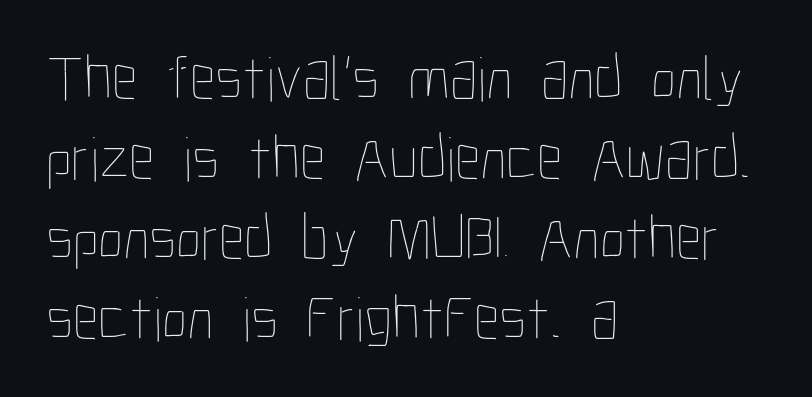
Q: Is the text bold? A: No.
Q: Is the text italic (slanted)? A: No, it is upright.
Q: Is the text underlined? A: No.
Q: How is the paragraph aligned? A: Left-aligned.
Q: Is the spacing between letters normal or unusually wide? A: Normal.
Q: Is the spacing between lines tight, normal or loose? A: Normal.
Q: Width (condensed, normal, or wide)? A: Condensed.
Q: Stroke contrast? A: Low.
Q: x-height? A: Medium.
Q: Monospaced? A: No.
